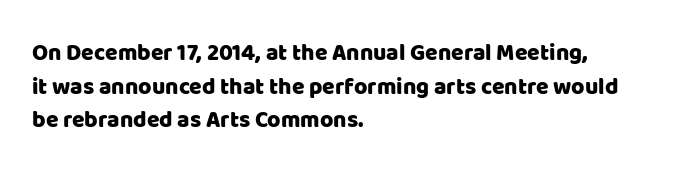
Q: Is the text italic (slanted)? A: No, it is upright.
Q: Is the text underlined? A: No.
Q: How is the paragraph aligned? A: Left-aligned.
Q: Is the spacing between letters normal or unusually wide? A: Normal.
Q: Is the spacing between lines tight, normal or loose? A: Normal.
